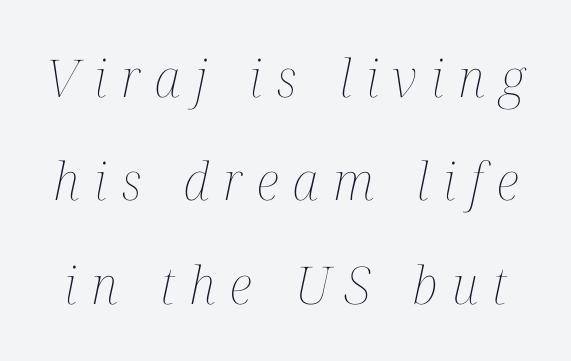
The image shows 52 px thin, condensed type, italic (leaning right); set loose line spacing (1.99x), unusually wide letter spacing (+0.28 em), not underlined; medium stroke contrast and a medium x-height.
